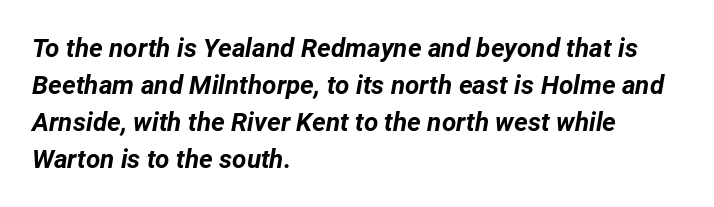
Q: Is the text bold? A: Yes.
Q: Is the text italic (slanted)? A: Yes, it leans right by about 12 degrees.
Q: Is the text underlined? A: No.
Q: How is the paragraph aligned? A: Left-aligned.
Q: Is the spacing between letters normal or unusually wide? A: Normal.
Q: Is the spacing between lines tight, normal or loose? A: Normal.
